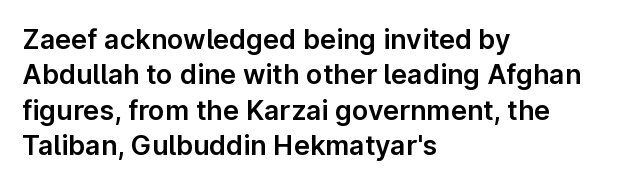
Interline gaps are of average width in this sample. The axis of the letterforms is exactly vertical. Casual observation: everything's shoved over to the left. These lines keep a tight, regular rhythm from letter to letter. Unmarked baselines from the first word to the last.
